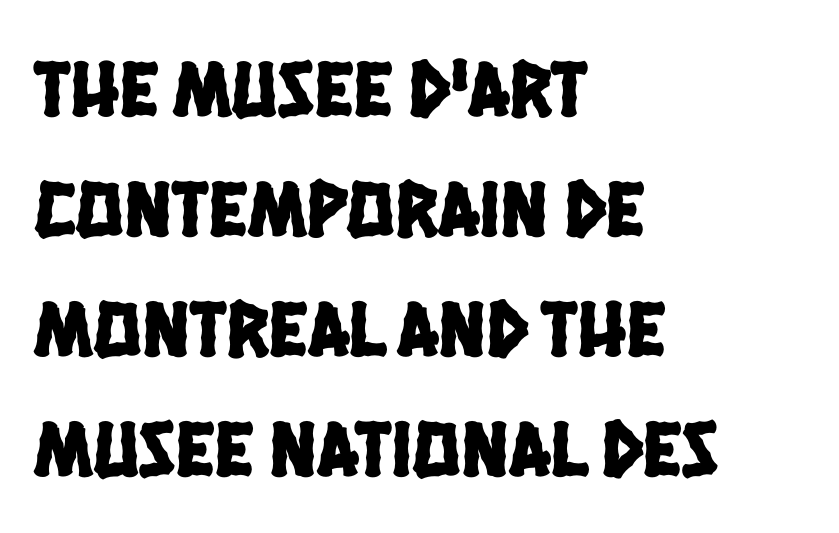
{"serif": "no", "width": "condensed", "stroke_contrast": "low", "x_height": "large", "monospaced": "no", "underline": "no", "align": "left", "line_spacing": "normal", "line_spacing_ratio": 1.5, "letter_spacing": "normal", "letter_spacing_em": 0.0, "glyph_px": 80}
